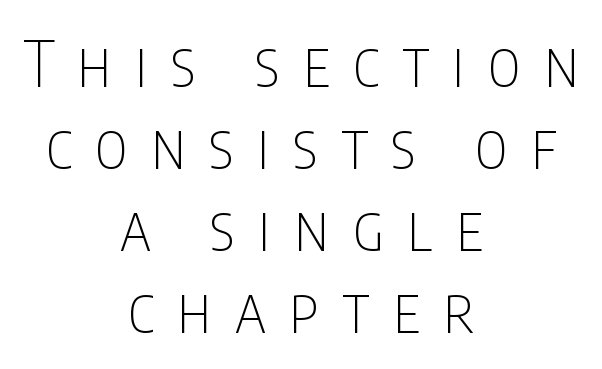
No extra ink here — the face is not bold. Here the designer chose a conventional face with non-uniform glyph widths. Horizontal bands of white between lines are of average thickness. No word sits above an underline.
